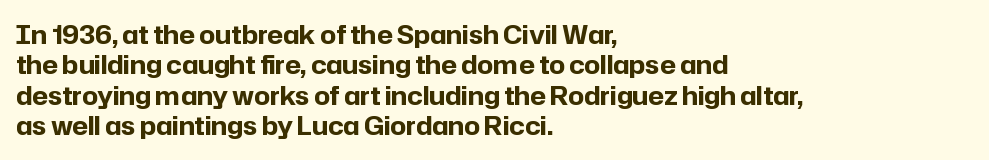
Each line starts at the same left margin while the right side varies. Words appear dense and cohesive because spacing is normal. What weight is shown? A full bold with thick strokes. Nope, not italic — everything's standing straight.
